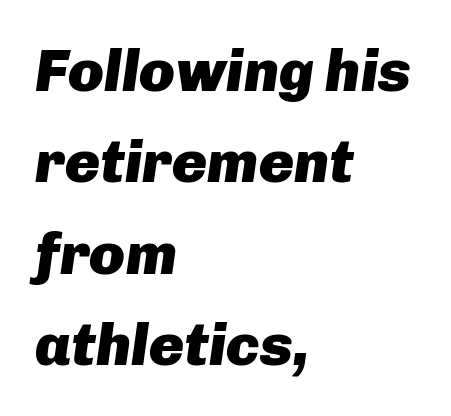
Every letter is thick-stroked: bold, no question. The glyphs are unaccompanied by any horizontal stroke below them. Words appear dense and cohesive because spacing is normal. The text block is weighted toward the left margin, trailing off unevenly rightward. This sample has the flowing, uneven cadence of proportional lettering.
